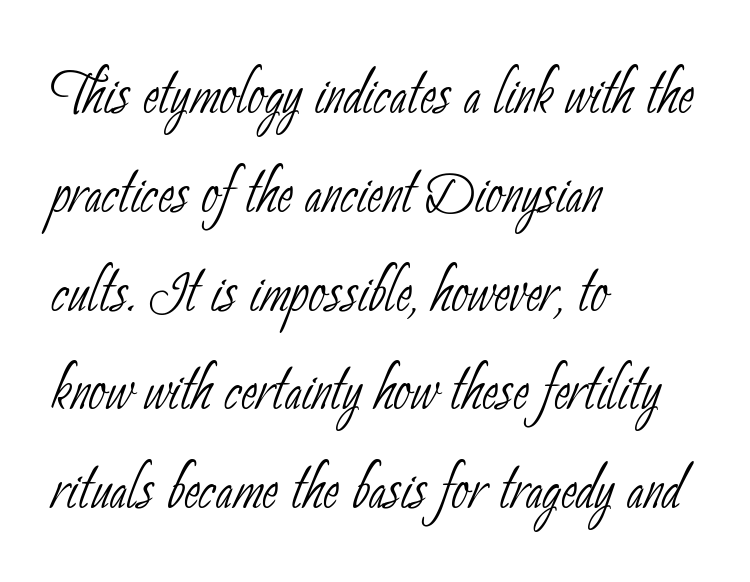
{"serif": "no", "bold": "no", "weight": "thin", "width": "condensed", "stroke_contrast": "low", "x_height": "small", "monospaced": "no", "underline": "no", "align": "left", "line_spacing": "normal", "line_spacing_ratio": 1.3, "letter_spacing": "normal", "letter_spacing_em": 0.0, "glyph_px": 76}
